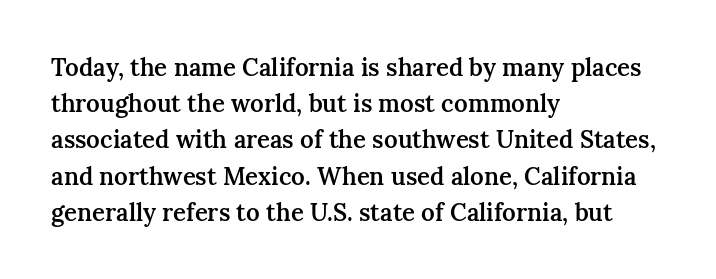
The image shows 24 px text type, upright; set left-aligned, normal line spacing (1.51x), normal letter spacing, not underlined.
